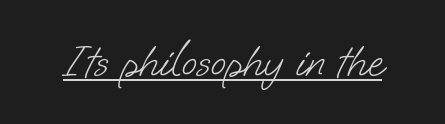
The image shows 45 px light sans-serif type; set normal letter spacing, underlined; low stroke contrast and a small x-height.
